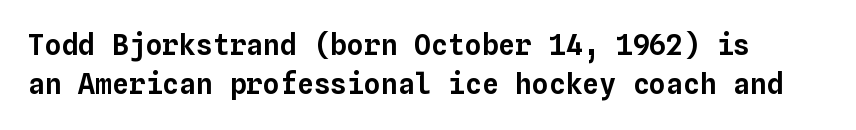
Q: Is the text italic (slanted)? A: No, it is upright.
Q: Is the text underlined? A: No.
Q: Is the spacing between letters normal or unusually wide? A: Normal.
Q: Is the spacing between lines tight, normal or loose? A: Normal.
Q: Width (condensed, normal, or wide)? A: Normal.
Q: Stroke contrast? A: Low.
Q: x-height? A: Medium.
Q: Monospaced? A: Yes.
